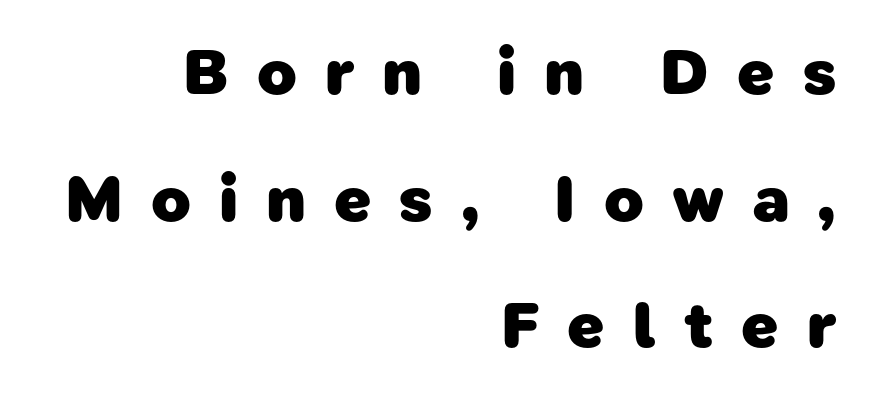
{"serif": "no", "bold": "yes", "weight": "heavy", "width": "normal", "stroke_contrast": "low", "x_height": "medium", "monospaced": "no", "underline": "no", "align": "right", "line_spacing": "loose", "line_spacing_ratio": 1.95, "letter_spacing": "wide", "letter_spacing_em": 0.43, "glyph_px": 65}
